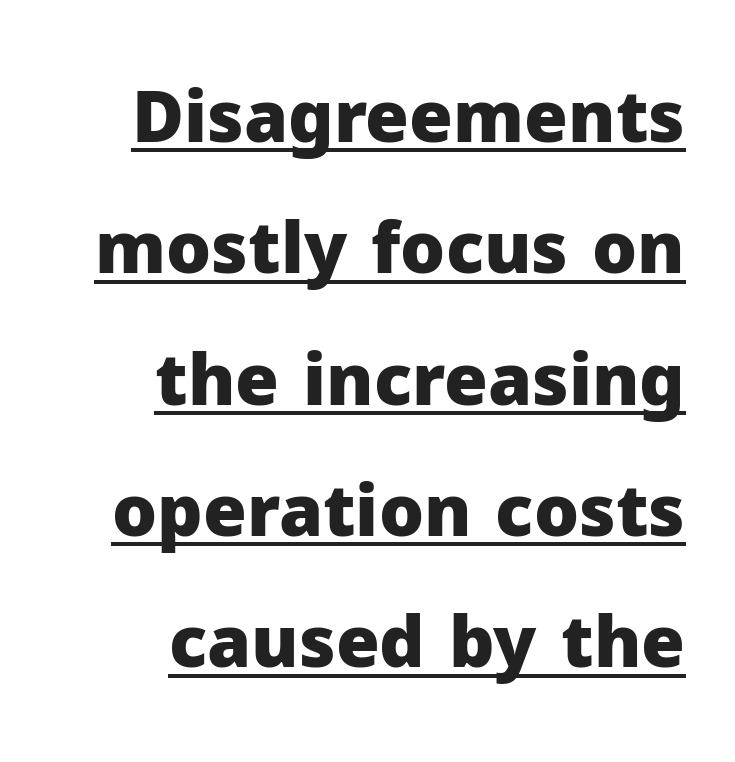
Q: Is the text bold? A: Yes.
Q: Is the text italic (slanted)? A: No, it is upright.
Q: Is the typeface a serif or a sans-serif typeface? A: Sans-serif.
Q: Is the text underlined? A: Yes.
Q: How is the paragraph aligned? A: Right-aligned.
Q: Is the spacing between letters normal or unusually wide? A: Normal.
Q: Width (condensed, normal, or wide)? A: Normal.
Q: Stroke contrast? A: Low.
Q: x-height? A: Medium.
Q: Monospaced? A: No.
